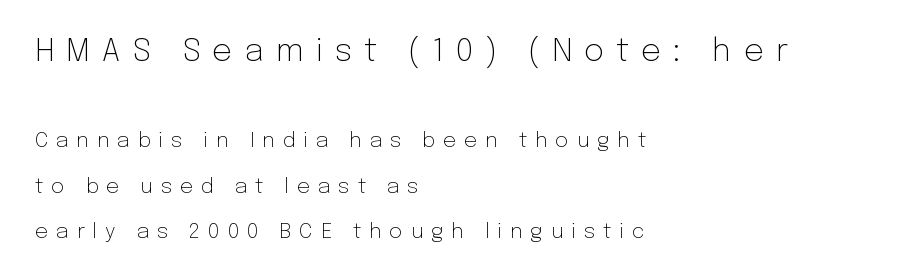
The image shows 32 px light sans-serif type, upright; set left-aligned, loose line spacing (2.17x), unusually wide letter spacing (+0.37 em), not underlined; the first (top) block is 1.52x larger; low stroke contrast and a medium x-height.
